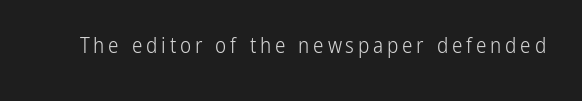
Q: Is the text bold? A: No.
Q: Is the text italic (slanted)? A: No, it is upright.
Q: Is the text underlined? A: No.
